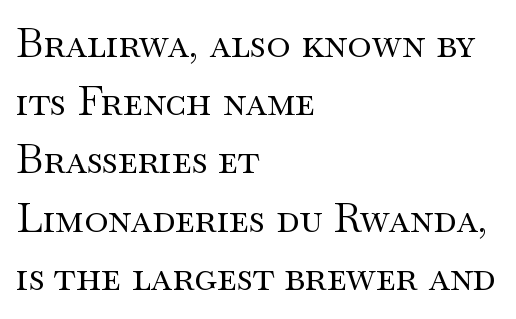
{"serif": "yes", "italic": "no", "bold": "no", "weight": "regular", "width": "wide", "stroke_contrast": "medium", "x_height": "small", "monospaced": "no", "underline": "no", "align": "left", "line_spacing": "normal", "line_spacing_ratio": 1.42, "letter_spacing": "normal", "letter_spacing_em": 0.0, "glyph_px": 41}
